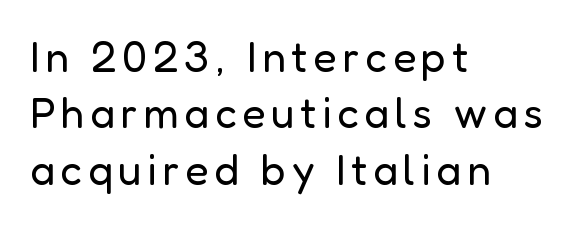
Q: Is the text bold? A: No.
Q: Is the text italic (slanted)? A: No, it is upright.
Q: Is the typeface a serif or a sans-serif typeface? A: Sans-serif.
Q: Is the text underlined? A: No.
Q: How is the paragraph aligned? A: Left-aligned.
Q: Is the spacing between lines tight, normal or loose? A: Normal.
Q: Width (condensed, normal, or wide)? A: Normal.
Q: Stroke contrast? A: Low.
Q: x-height? A: Medium.
Q: Monospaced? A: No.
